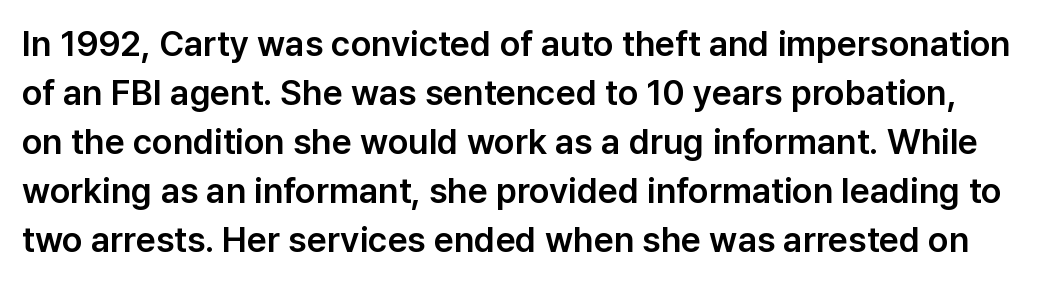
The image shows 35 px sans-serif type, upright; set normal line spacing (1.4x), normal letter spacing, not underlined; low stroke contrast and a medium x-height.
